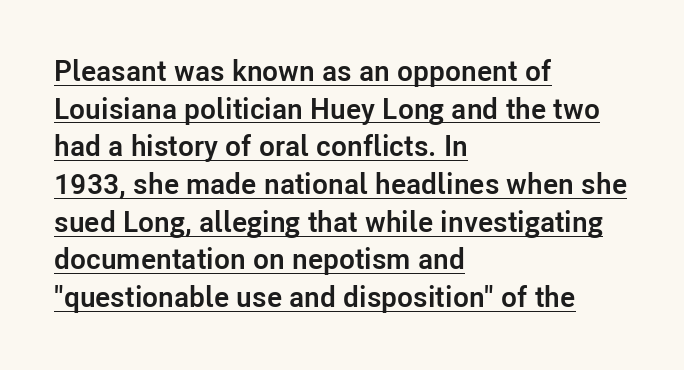
Notice how descenders clear the ascenders below comfortably — that's standard leading. Varying glyph widths throughout — classic text-font behaviour. Left-aligned paragraph, ragged on the right. Check where the strokes stop: nothing finishes them off — pure sans.
